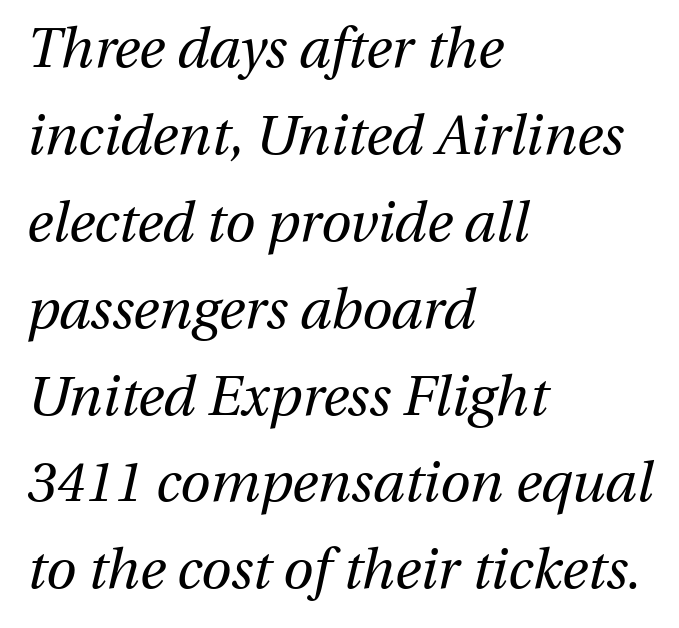
Q: Is the text bold? A: No.
Q: Is the text italic (slanted)? A: Yes, it leans right by about 13 degrees.
Q: Is the text underlined? A: No.
Q: How is the paragraph aligned? A: Left-aligned.
Q: Is the spacing between letters normal or unusually wide? A: Normal.
Q: Is the spacing between lines tight, normal or loose? A: Normal.
Q: Width (condensed, normal, or wide)? A: Normal.
Q: Stroke contrast? A: Medium.
Q: x-height? A: Medium.
Q: Monospaced? A: No.
